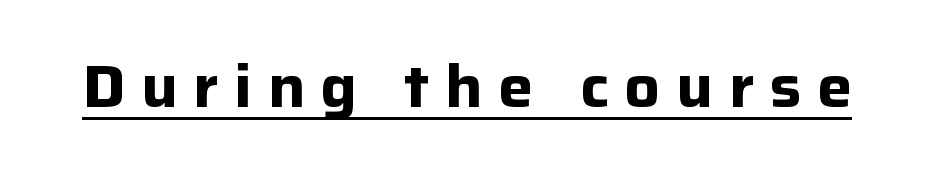
Q: Is the text bold? A: Yes.
Q: Is the text italic (slanted)? A: No, it is upright.
Q: Is the typeface a serif or a sans-serif typeface? A: Sans-serif.
Q: Is the text underlined? A: Yes.
Q: Is the spacing between letters normal or unusually wide? A: Unusually wide.
Q: Width (condensed, normal, or wide)? A: Normal.
Q: Stroke contrast? A: Low.
Q: x-height? A: Medium.
Q: Monospaced? A: No.
